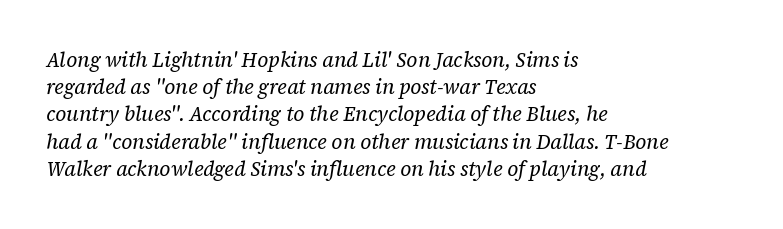
Short note: letters normally spaced. The paragraph shown leans on its left margin. The cut favours lightness, reaching ordinary text weight at its darkest. The strip under each line holds only bare page.
